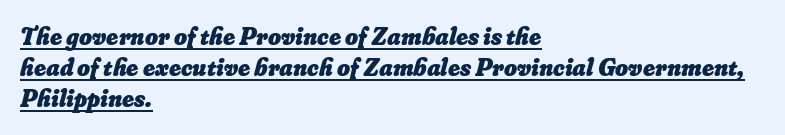
Q: Is the text bold? A: Yes.
Q: Is the text underlined? A: Yes.
Q: How is the paragraph aligned? A: Left-aligned.
Q: Is the spacing between letters normal or unusually wide? A: Normal.
Q: Is the spacing between lines tight, normal or loose? A: Normal.
